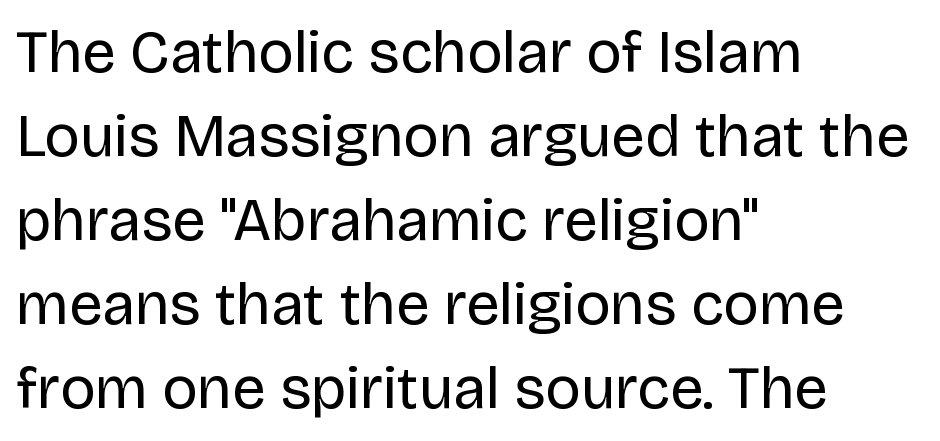
Q: Is the text bold? A: No.
Q: Is the text italic (slanted)? A: No, it is upright.
Q: Is the typeface a serif or a sans-serif typeface? A: Sans-serif.
Q: Is the text underlined? A: No.
Q: How is the paragraph aligned? A: Left-aligned.
Q: Is the spacing between letters normal or unusually wide? A: Normal.
Q: Is the spacing between lines tight, normal or loose? A: Normal.
Q: Width (condensed, normal, or wide)? A: Normal.
Q: Stroke contrast? A: Low.
Q: x-height? A: Large.
Q: Monospaced? A: No.
